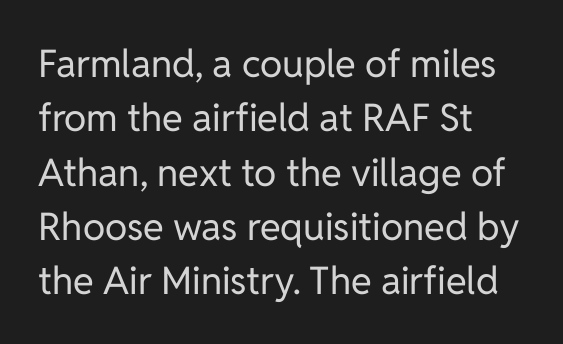
In terms of letterform style, serifs are entirely absent. Every row of glyphs begins at an identical x-position on the left. The letters look calm and open, with moderate or lighter stems. Students, observe: this is what conventionally led text looks like. Decoration check: the copy has no underline. It's the straight-up-and-down kind of type.
